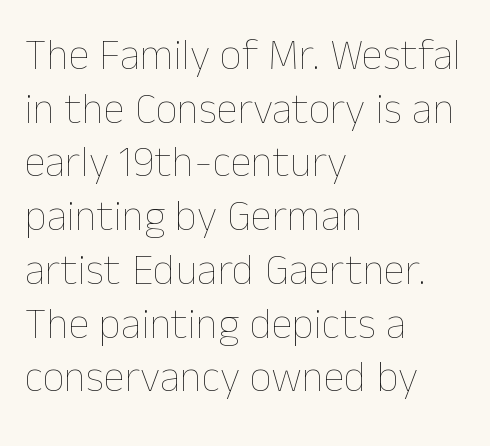
The typography opts for an upright posture over an oblique one. Nobody drew a line under any word here. Think of a printed novel: that variable character pitch is what you see here. In terms of letterspacing, this is plain default setting. These glyphs show unthickened strokes, regular width or finer. The lines in this sample share a left origin and differ only in where they stop.
